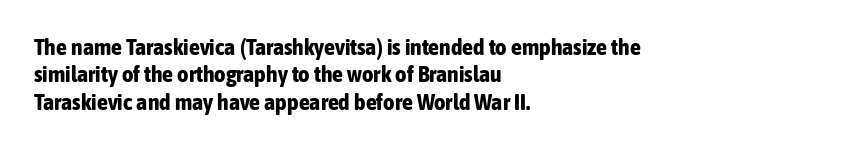
Q: Is the text bold? A: Yes.
Q: Is the text italic (slanted)? A: No, it is upright.
Q: Is the text underlined? A: No.
Q: How is the paragraph aligned? A: Left-aligned.
Q: Is the spacing between letters normal or unusually wide? A: Normal.
